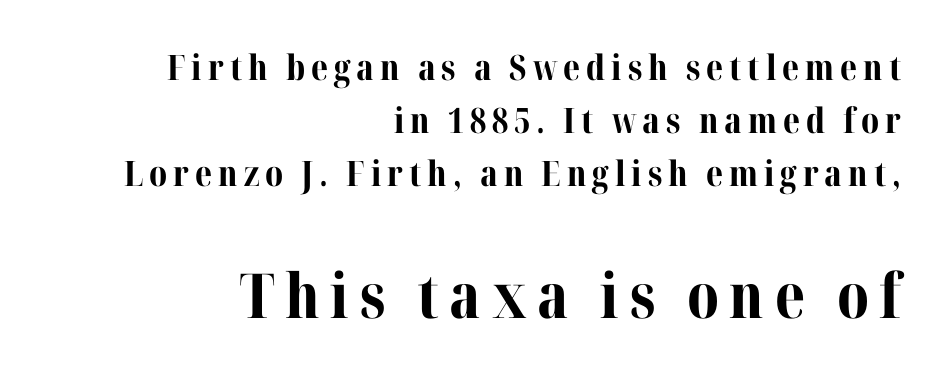
Compared with a flush-left layout, this one pins lines to the opposite, right side. Posture: upright roman. The passage shown is typeset with a serif family. Heavy, bold letterforms. This sample has the flowing, uneven cadence of proportional lettering.
